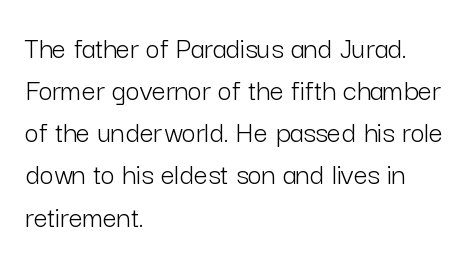
A typesetter would label this face a sans. A typesetter would call this zero additional tracking. The rendering uses natural spacing where letterforms have individual widths. These glyphs show unthickened strokes, regular width or finer. The leading is moderate, giving the passage an even texture.
